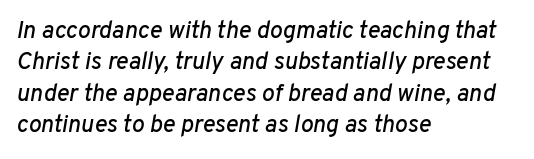
Q: Is the text italic (slanted)? A: Yes, it leans right by about 10 degrees.
Q: Is the text underlined? A: No.
Q: How is the paragraph aligned? A: Left-aligned.
Q: Is the spacing between letters normal or unusually wide? A: Normal.
Q: Is the spacing between lines tight, normal or loose? A: Normal.
